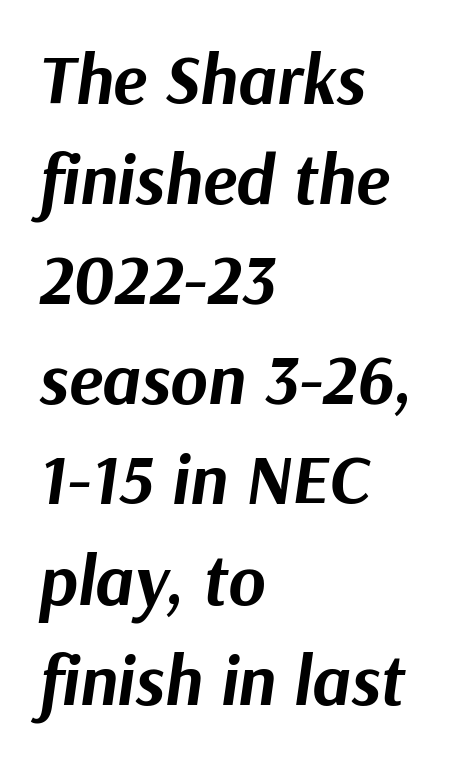
Q: Is the text bold? A: Yes.
Q: Is the text italic (slanted)? A: Yes, it leans right by about 9 degrees.
Q: Is the text underlined? A: No.
Q: How is the paragraph aligned? A: Left-aligned.
Q: Is the spacing between letters normal or unusually wide? A: Normal.
Q: Is the spacing between lines tight, normal or loose? A: Normal.
Q: Width (condensed, normal, or wide)? A: Normal.
Q: Stroke contrast? A: Medium.
Q: x-height? A: Medium.
Q: Monospaced? A: No.
